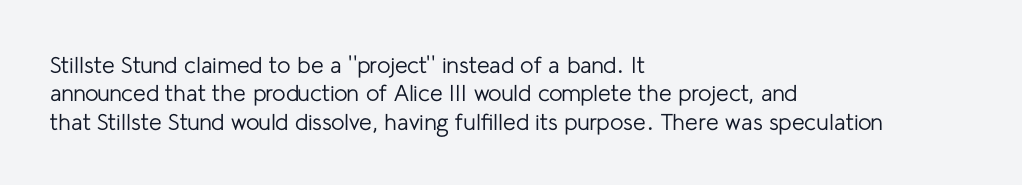
{"italic": "no", "bold": "no", "underline": "no", "align": "left", "line_spacing_ratio": 1.23, "letter_spacing": "normal", "letter_spacing_em": 0.0, "glyph_px": 23}
